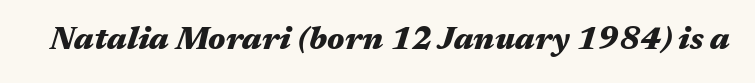
The image shows 32 px heavy, wide type, italic (leaning right); set normal letter spacing, not underlined; medium stroke contrast and a medium x-height.
